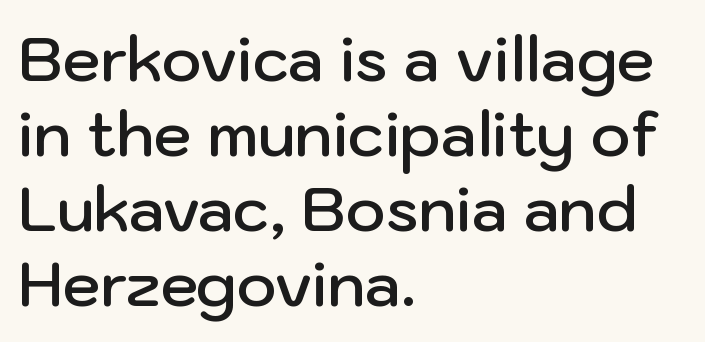
This is sans-serif lettering, the kind often seen on screens and signage. Type without underlining. The rendering keeps characters at their native spacing. This sample has the flowing, uneven cadence of proportional lettering. The strokes are fattened partway — semibold, not bold.
